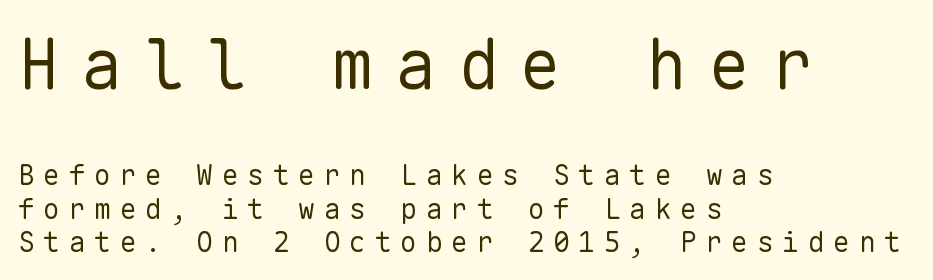
{"serif": "no", "italic": "no", "bold": "no", "weight": "regular", "width": "normal", "stroke_contrast": "low", "x_height": "medium", "monospaced": "yes", "underline": "no", "align": "left", "line_spacing_ratio": 1.2, "letter_spacing": "wide", "letter_spacing_em": 0.31, "larger_block": "first", "size_ratio": 2.46, "glyph_px": 69}
